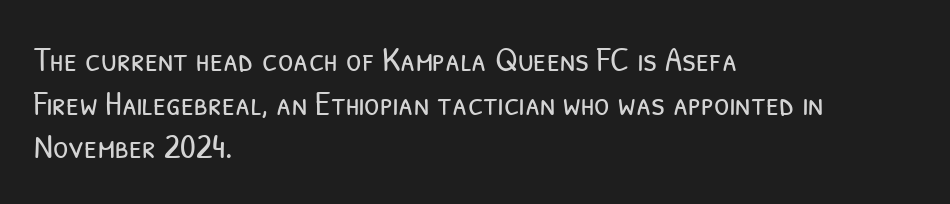
The line texture is even and compact thanks to regular tracking. The leading is moderate, giving the passage an even texture. Anything drawn beneath the words? Only blank space. Does the copy run flush right? No — it runs flush left.
